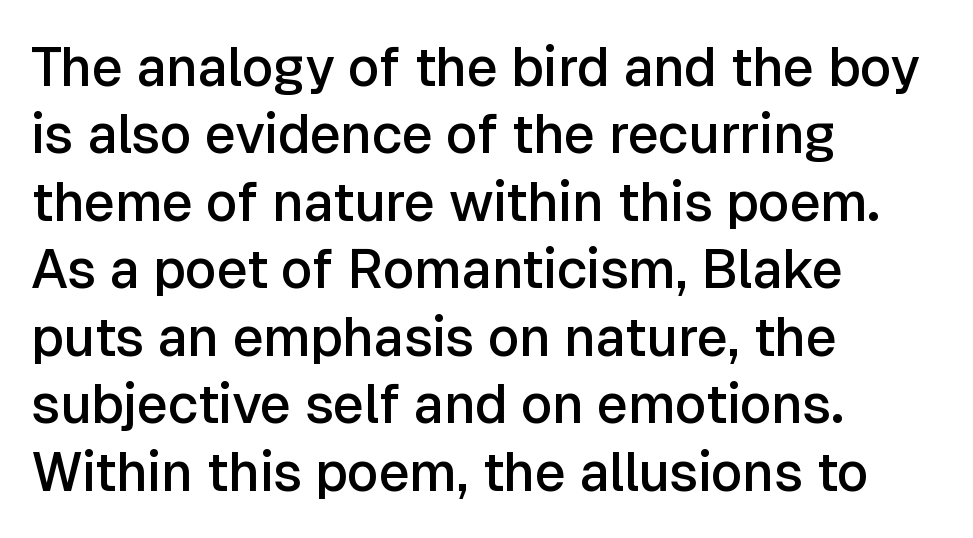
Q: Is the text bold? A: Semi-bold.
Q: Is the text italic (slanted)? A: No, it is upright.
Q: Is the typeface a serif or a sans-serif typeface? A: Sans-serif.
Q: Is the text underlined? A: No.
Q: How is the paragraph aligned? A: Left-aligned.
Q: Is the spacing between letters normal or unusually wide? A: Normal.
Q: Is the spacing between lines tight, normal or loose? A: Normal.
Q: Width (condensed, normal, or wide)? A: Normal.
Q: Stroke contrast? A: Low.
Q: x-height? A: Medium.
Q: Monospaced? A: No.
